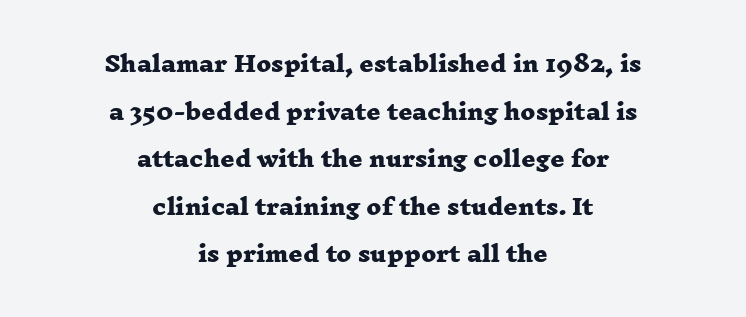
The image shows 22 px bold type; set centered, loose line spacing (2.16x), normal letter spacing, not underlined.
